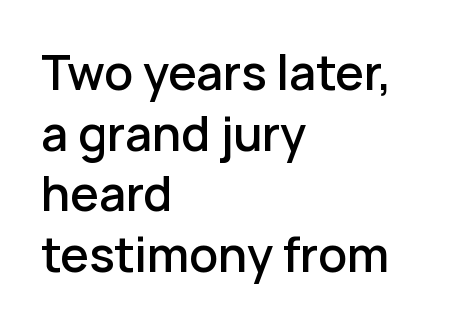
Q: Is the text bold? A: Semi-bold.
Q: Is the text italic (slanted)? A: No, it is upright.
Q: Is the typeface a serif or a sans-serif typeface? A: Sans-serif.
Q: Is the text underlined? A: No.
Q: How is the paragraph aligned? A: Left-aligned.
Q: Is the spacing between letters normal or unusually wide? A: Normal.
Q: Is the spacing between lines tight, normal or loose? A: Normal.
Q: Width (condensed, normal, or wide)? A: Normal.
Q: Stroke contrast? A: Low.
Q: x-height? A: Medium.
Q: Monospaced? A: No.
